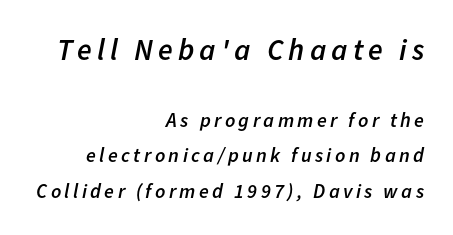
{"italic": "yes", "lean": "right", "slant_degrees": 11, "bold": "semi", "weight": "semibold", "width": "normal", "stroke_contrast": "low", "x_height": "medium", "monospaced": "no", "underline": "no", "align": "right", "line_spacing_ratio": 1.77, "larger_block": "first", "size_ratio": 1.5, "glyph_px": 30}
